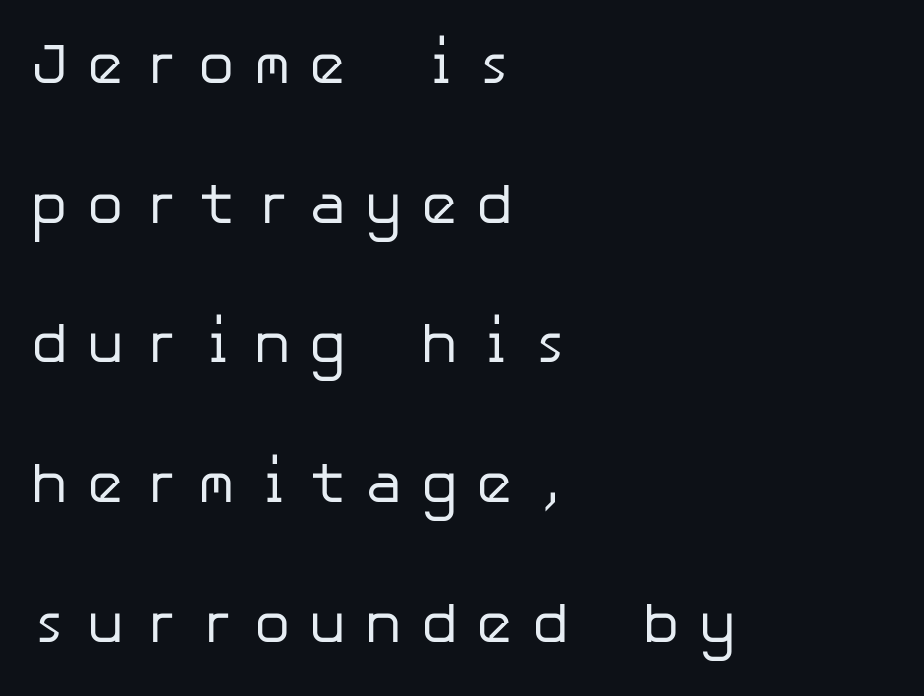
The image shows 57 px regular-weight sans-serif type, upright; set left-aligned, loose line spacing (2.45x), unusually wide letter spacing (+0.31 em), not underlined; low stroke contrast and a medium x-height.
